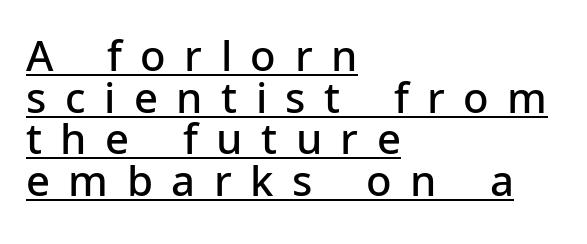
{"serif": "no", "italic": "no", "bold": "semi", "weight": "semibold", "width": "normal", "stroke_contrast": "low", "x_height": "medium", "monospaced": "no", "underline": "yes", "align": "left", "line_spacing": "tight", "line_spacing_ratio": 0.99, "letter_spacing": "wide", "letter_spacing_em": 0.44, "glyph_px": 42}
